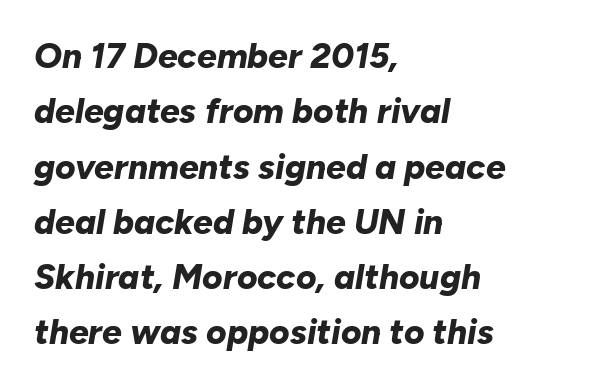
Students, this is bold: see how much ink each stroke carries. Rows of type keep a routine distance in the vertical direction. The rendering uses natural spacing where letterforms have individual widths. Standard letterfit; no display-style spreading of the glyphs. The text carries the slant typical of an italic or oblique font.
